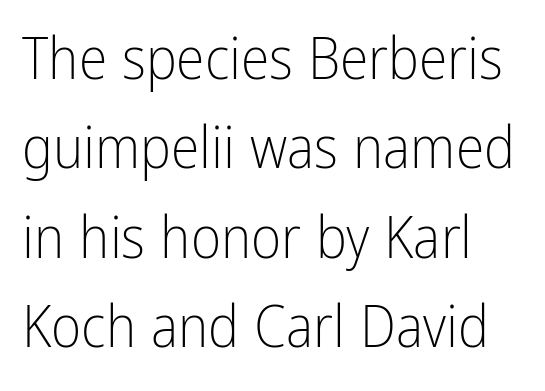
Q: Is the text bold? A: No.
Q: Is the text italic (slanted)? A: No, it is upright.
Q: Is the typeface a serif or a sans-serif typeface? A: Sans-serif.
Q: Is the text underlined? A: No.
Q: How is the paragraph aligned? A: Left-aligned.
Q: Is the spacing between letters normal or unusually wide? A: Normal.
Q: Is the spacing between lines tight, normal or loose? A: Normal.
Q: Width (condensed, normal, or wide)? A: Condensed.
Q: Stroke contrast? A: Low.
Q: x-height? A: Medium.
Q: Monospaced? A: No.
